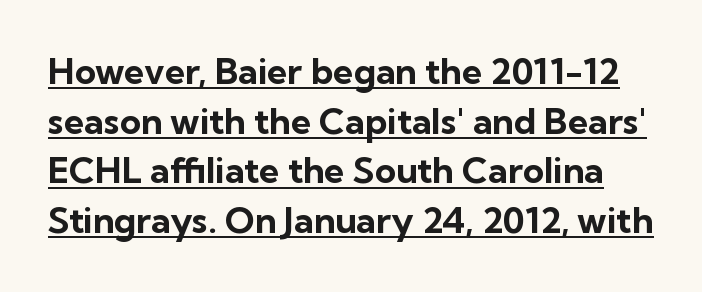
{"serif": "no", "italic": "no", "bold": "yes", "weight": "bold", "width": "normal", "stroke_contrast": "low", "x_height": "medium", "monospaced": "no", "underline": "yes", "line_spacing": "normal", "line_spacing_ratio": 1.38, "letter_spacing": "normal", "letter_spacing_em": 0.0, "glyph_px": 36}
